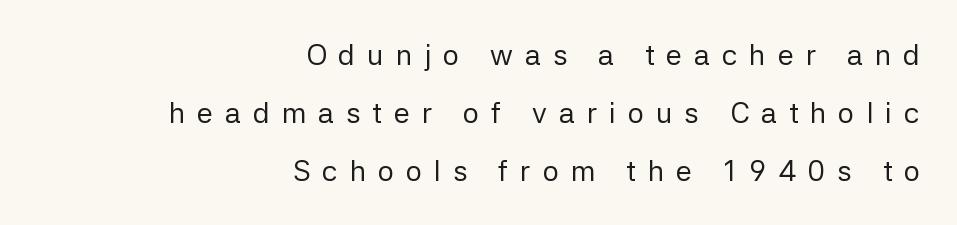
This is sans-serif lettering, the kind often seen on screens and signage. In terms of letterspacing, this is a distinctly airy, spread setting. The font is comparable to plain body text, perhaps lighter. Leading: increased. The letters stand upright; this is a roman face. A clean baseline with only descenders dipping below it.
